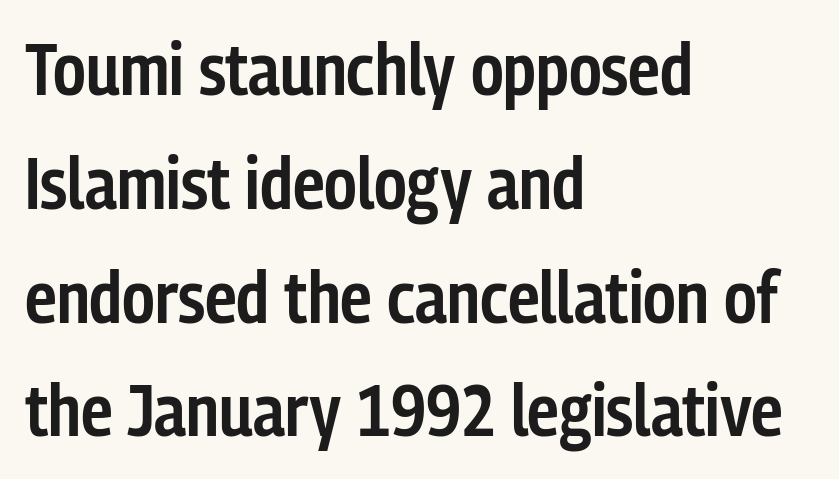
Q: Is the text bold? A: Semi-bold.
Q: Is the text italic (slanted)? A: No, it is upright.
Q: Is the typeface a serif or a sans-serif typeface? A: Sans-serif.
Q: Is the text underlined? A: No.
Q: How is the paragraph aligned? A: Left-aligned.
Q: Is the spacing between letters normal or unusually wide? A: Normal.
Q: Is the spacing between lines tight, normal or loose? A: Normal.
Q: Width (condensed, normal, or wide)? A: Condensed.
Q: Stroke contrast? A: Low.
Q: x-height? A: Medium.
Q: Monospaced? A: No.
